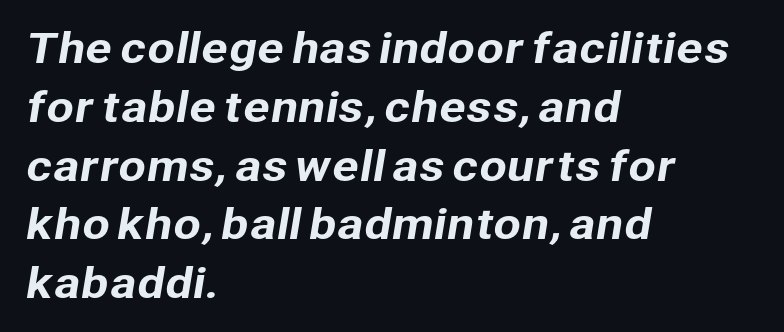
Q: Is the typeface a serif or a sans-serif typeface? A: Sans-serif.
Q: Is the text underlined? A: No.
Q: How is the paragraph aligned? A: Left-aligned.
Q: Is the spacing between letters normal or unusually wide? A: Normal.
Q: Is the spacing between lines tight, normal or loose? A: Normal.
Q: Width (condensed, normal, or wide)? A: Normal.
Q: Stroke contrast? A: Low.
Q: x-height? A: Medium.
Q: Monospaced? A: No.
